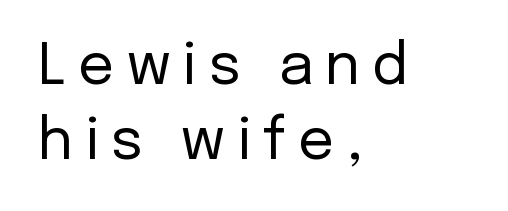
Q: Is the text bold? A: No.
Q: Is the text italic (slanted)? A: No, it is upright.
Q: Is the typeface a serif or a sans-serif typeface? A: Sans-serif.
Q: Is the text underlined? A: No.
Q: How is the paragraph aligned? A: Left-aligned.
Q: Is the spacing between letters normal or unusually wide? A: Unusually wide.
Q: Is the spacing between lines tight, normal or loose? A: Normal.
Q: Width (condensed, normal, or wide)? A: Normal.
Q: Stroke contrast? A: Low.
Q: x-height? A: Medium.
Q: Monospaced? A: No.
